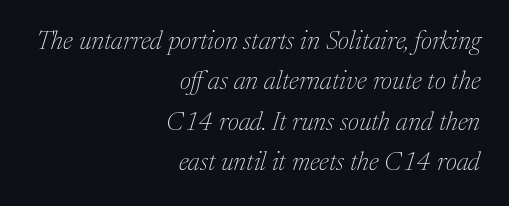
Notice how descenders clear the ascenders below comfortably — that's standard leading. The type is set solid horizontally, with unmodified tracking. Type without underlining. Designer's note — italics engaged. Vertical stems look standard width or narrower in stroke. The rag falls on the left side of this text block.
